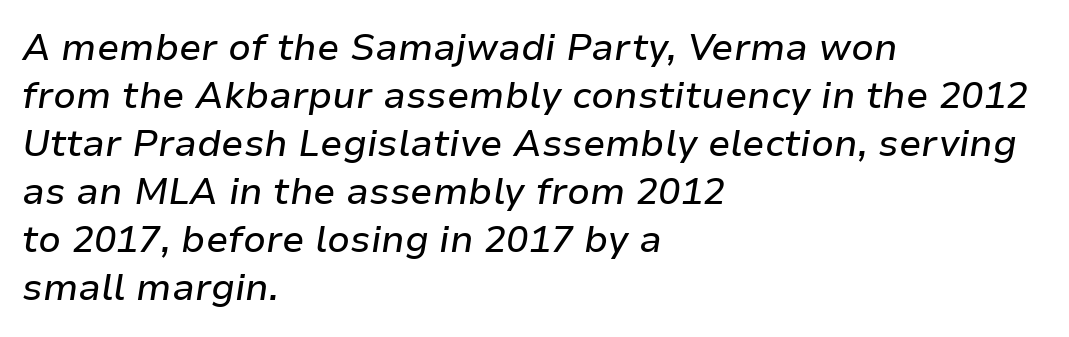
Q: Is the text italic (slanted)? A: Yes, it leans right by about 9 degrees.
Q: Is the text underlined? A: No.
Q: How is the paragraph aligned? A: Left-aligned.
Q: Is the spacing between letters normal or unusually wide? A: Normal.
Q: Is the spacing between lines tight, normal or loose? A: Normal.
Q: Width (condensed, normal, or wide)? A: Normal.
Q: Stroke contrast? A: Low.
Q: x-height? A: Medium.
Q: Monospaced? A: No.
